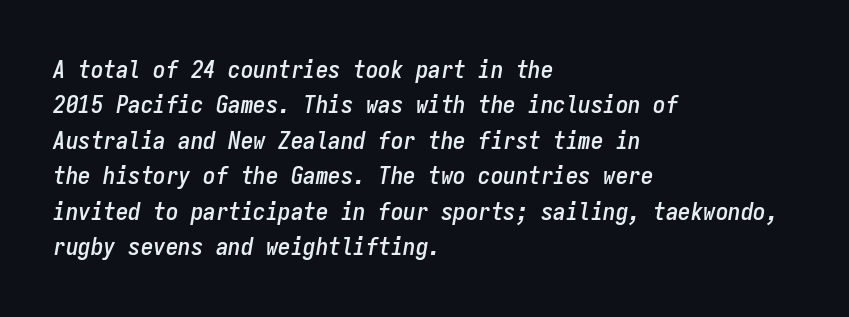
Characters follow at the spacing the type designer built in. Line spacing here is normal. Rendered with sloped, italic letterforms. Horizontal alignment here is leftward, the default for most running prose. Each row of text sits above clean, open space.
